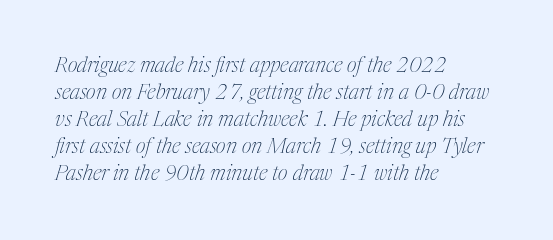
The image shows 21 px text type, italic (leaning right); set left-aligned, normal line spacing (1.28x), normal letter spacing, not underlined.
